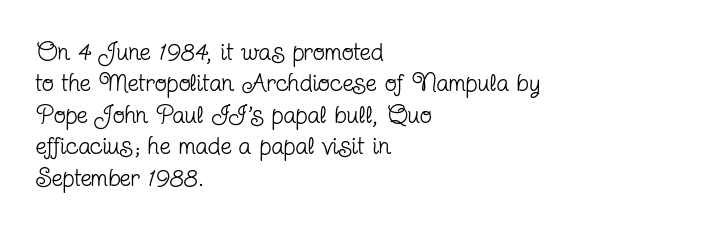
No letter is thick-stroked: the sample isn't bold. This is roman type, the default non-slanted kind. One glance says typical: line gaps are just what's usual. Plain, unruled lines of type. This sample is left-justified, so line endings fall wherever the words run out.
